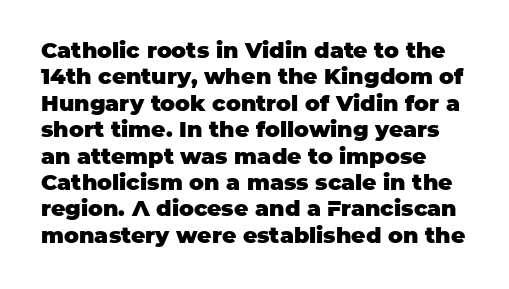
The passage shown is not underscored anywhere. The type is set solid horizontally, with unmodified tracking. Ascenders rise straight up at ninety degrees. Plenty of ink on the page — the face is bold.
